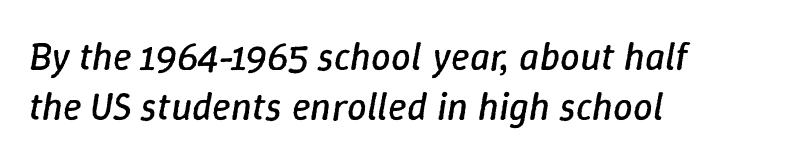
The foot of each line stays bare and open. The space between consecutive lines is moderate. These lines are rendered in a variable-pitch font. The face used here is rendered with its standard letterfit.
